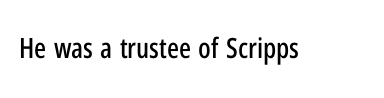
The image shows 28 px condensed sans-serif type, upright; set normal letter spacing, not underlined; low stroke contrast and a medium x-height.
